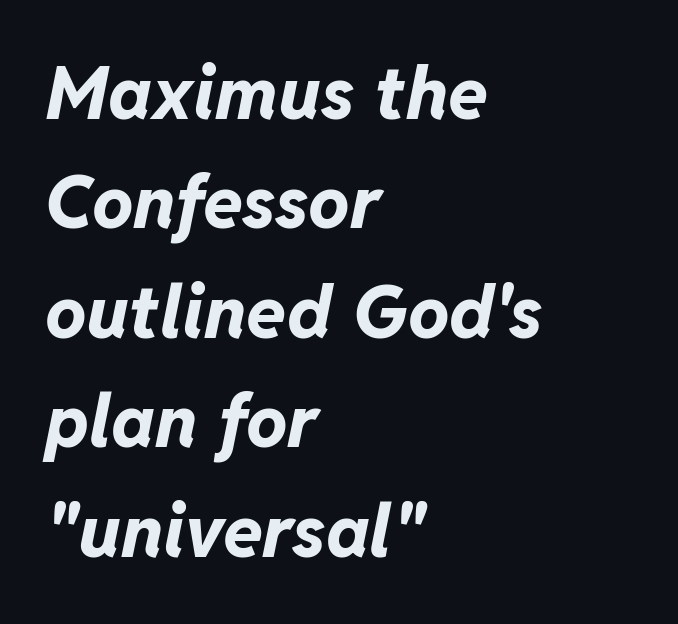
Q: Is the text bold? A: Yes.
Q: Is the text italic (slanted)? A: Yes, it leans right by about 11 degrees.
Q: Is the text underlined? A: No.
Q: How is the paragraph aligned? A: Left-aligned.
Q: Is the spacing between letters normal or unusually wide? A: Normal.
Q: Is the spacing between lines tight, normal or loose? A: Normal.
Q: Width (condensed, normal, or wide)? A: Normal.
Q: Stroke contrast? A: Low.
Q: x-height? A: Medium.
Q: Monospaced? A: No.
